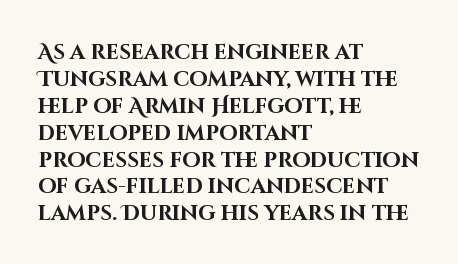
Which margin do the lines hug? The left one — the right edge is uneven. The foot of each line stays bare and open. Strokes here are thick enough to call this a true bold. Does the lettering tilt? It doesn't — this is upright. You could call the tracking neutral — neither tight nor loose. Interline gaps are of average width in this sample.
